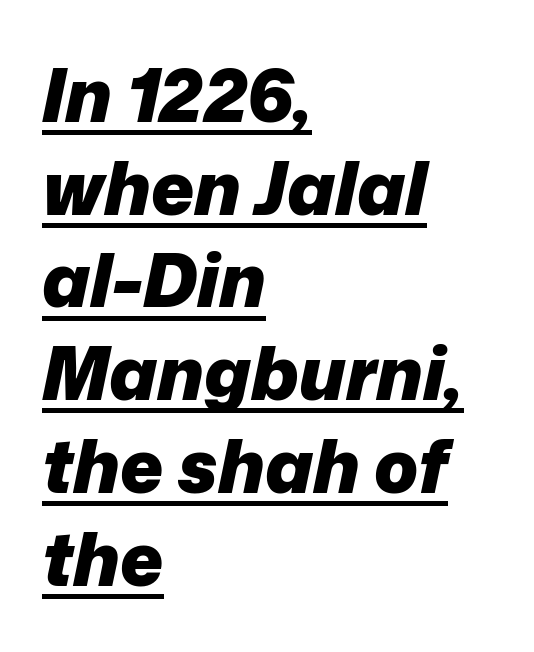
The block of text has a typical density, with ordinary space between rows. On the weight axis this lands at bold, roughly 700. Default kerning and tracking; the words read as compact shapes. Is there an underline? Yes — a line sits under the letters. Here the designer chose a conventional face with non-uniform glyph widths.
